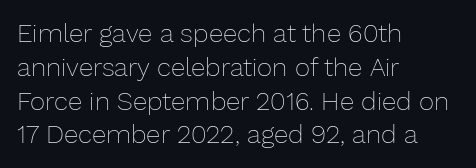
The image shows 26 px text type, upright; set left-aligned, normal line spacing (1.3x), normal letter spacing, not underlined.
